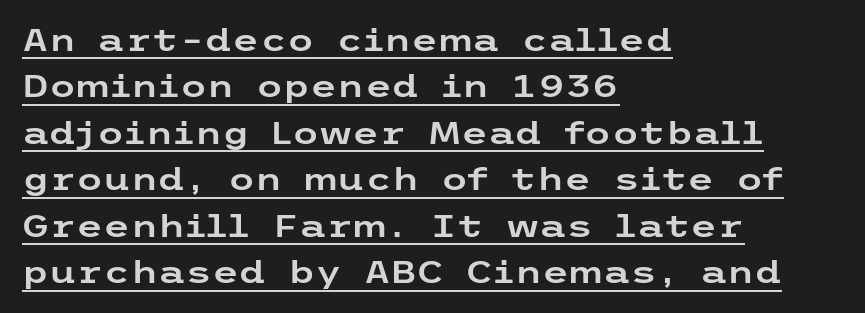
Quick note: underline on. Examine the stroke ends and you'll find no serifs. What stands out about the letter spacing? Nothing — it is the standard amount. Horizontal bands of white between lines are of average thickness. Is the block centered? No — it sits flush against the left margin. When letters stand straight like this, we call the style roman or upright.
